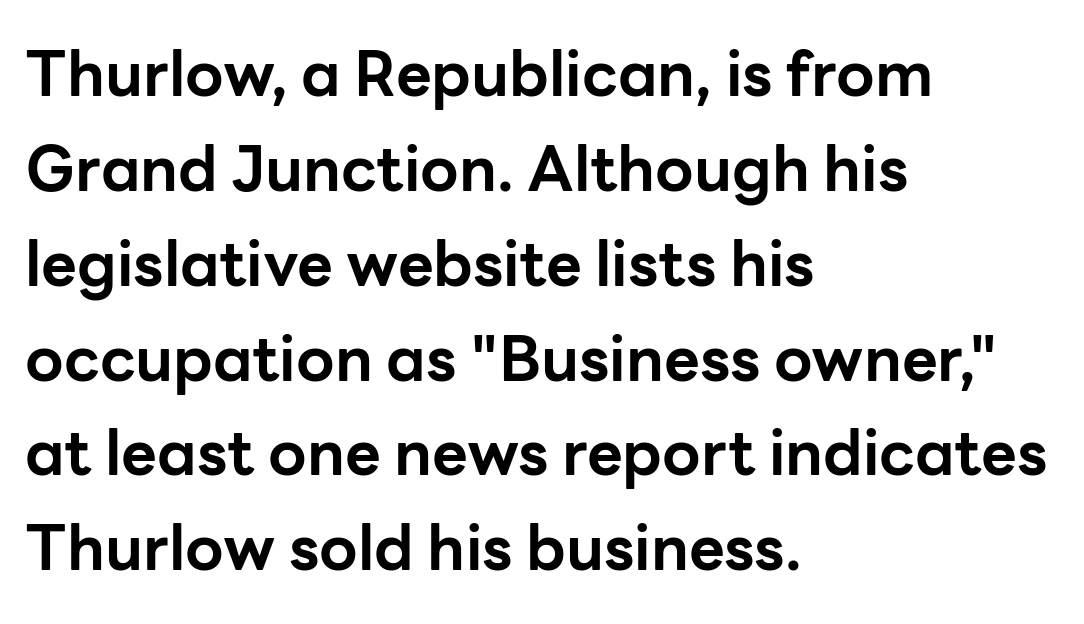
Does the copy run flush right? No — it runs flush left. Regarding leading, the lines here are spaced in the standard way. In terms of letterform style, serifs are entirely absent. When letters stand straight like this, we call the style roman or upright. The space directly below the letters is spotless.
